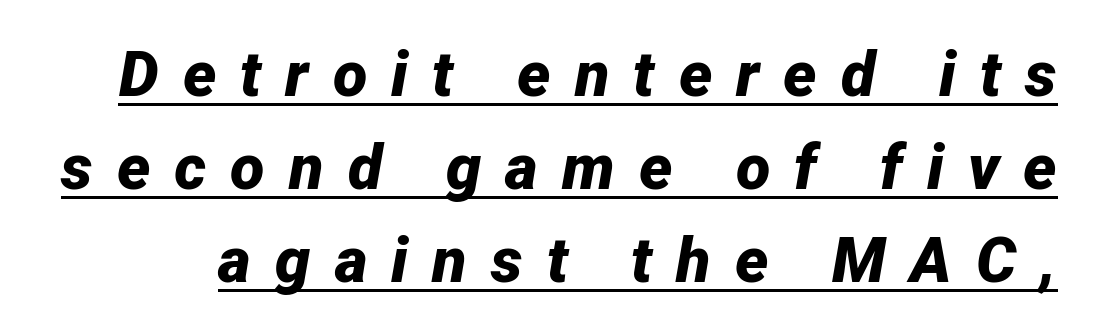
The font is running at its bold setting. Posture: slanted. This block has exactly the height ordinary leading produces. This rendering features underlined lettering.
